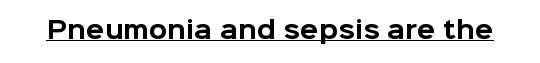
The image shows 24 px bold type, upright; set normal letter spacing, underlined.
